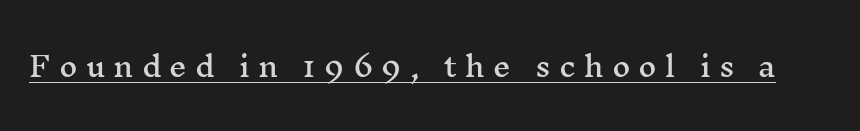
The image shows 28 px wide serif type, upright; set unusually wide letter spacing (+0.29 em), underlined; medium stroke contrast and a medium x-height.
